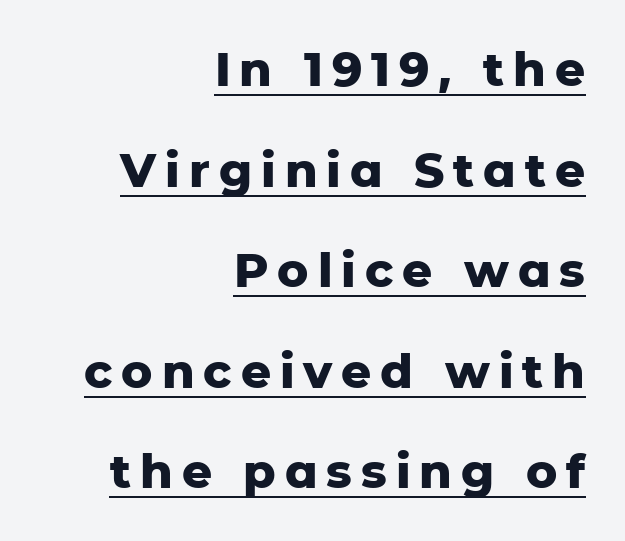
Q: Is the text bold? A: Yes.
Q: Is the text italic (slanted)? A: No, it is upright.
Q: Is the typeface a serif or a sans-serif typeface? A: Sans-serif.
Q: Is the text underlined? A: Yes.
Q: How is the paragraph aligned? A: Right-aligned.
Q: Is the spacing between lines tight, normal or loose? A: Loose.
Q: Width (condensed, normal, or wide)? A: Normal.
Q: Stroke contrast? A: Low.
Q: x-height? A: Medium.
Q: Monospaced? A: No.
